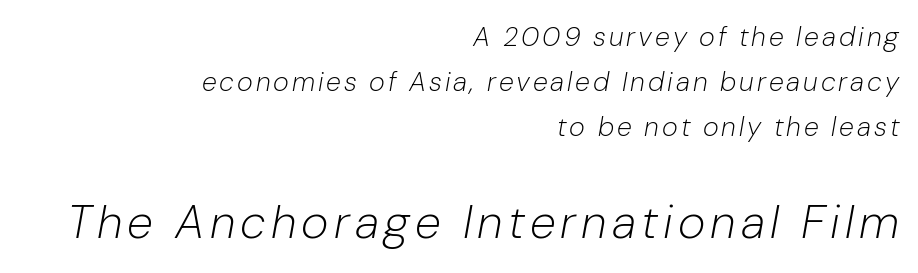
Reading down the column, the eye jumps a familiar distance to each next line. Has an underline been added? It has not. Notice how the stems are inclined rather than vertical — that's the hallmark of italics. Character widths vary here, with narrow letters taking less room than wide ones.
